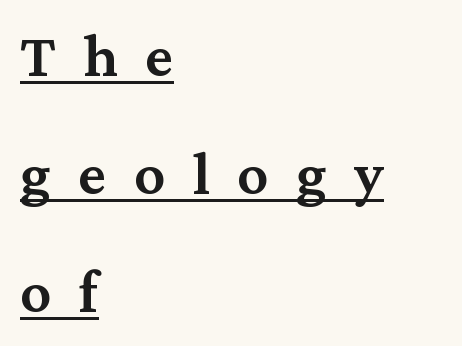
The image shows 62 px semibold serif type, upright; set left-aligned, loose line spacing (1.9x), unusually wide letter spacing (+0.44 em), underlined; medium stroke contrast and a medium x-height.
